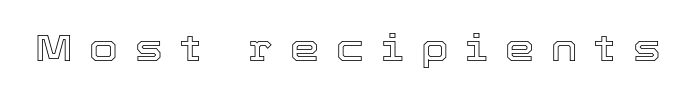
{"italic": "no", "width": "normal", "x_height": "medium", "monospaced": "no", "underline": "no", "letter_spacing": "wide", "letter_spacing_em": 0.46, "glyph_px": 37}
